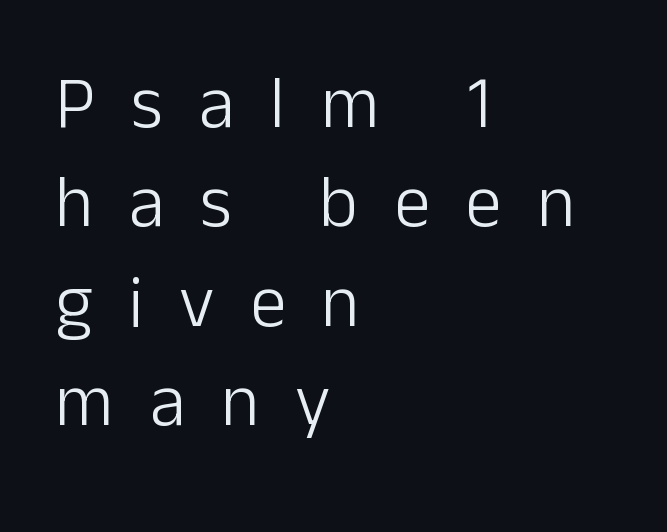
{"serif": "no", "italic": "no", "bold": "no", "weight": "light", "width": "normal", "stroke_contrast": "low", "x_height": "medium", "monospaced": "no", "underline": "no", "align": "left", "line_spacing": "normal", "line_spacing_ratio": 1.36, "letter_spacing": "wide", "letter_spacing_em": 0.49, "glyph_px": 73}
